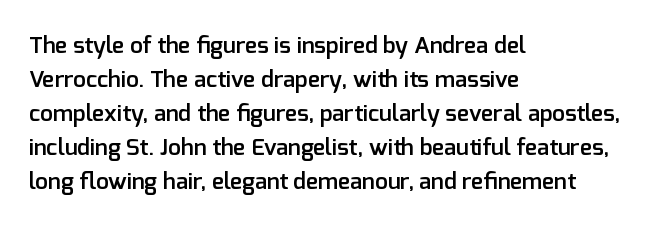
The image shows 23 px text type, upright; set left-aligned, normal line spacing (1.48x), normal letter spacing, not underlined.
